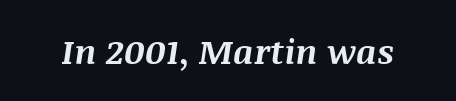
Each letter keeps its own natural width here, so spacing adapts to shape. Students, this is bold: see how much ink each stroke carries. A typesetter would mark this as italic. Nothing unusual about the tracking: characters are spaced as the font intends.
